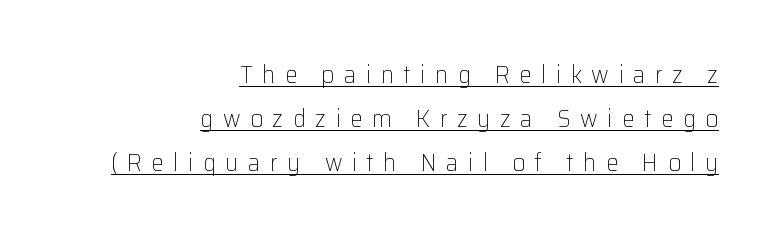
{"italic": "no", "bold": "no", "underline": "yes", "align": "right", "line_spacing_ratio": 1.76, "letter_spacing": "wide", "letter_spacing_em": 0.38, "glyph_px": 25}
